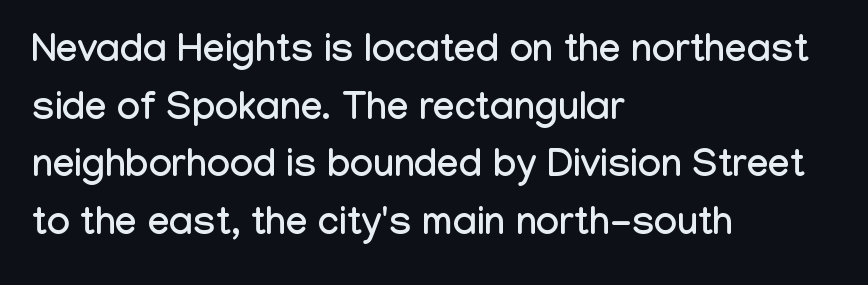
The image shows 39 px condensed sans-serif type, upright; set left-aligned, normal line spacing (1.48x), normal letter spacing, not underlined; low stroke contrast and a medium x-height.
